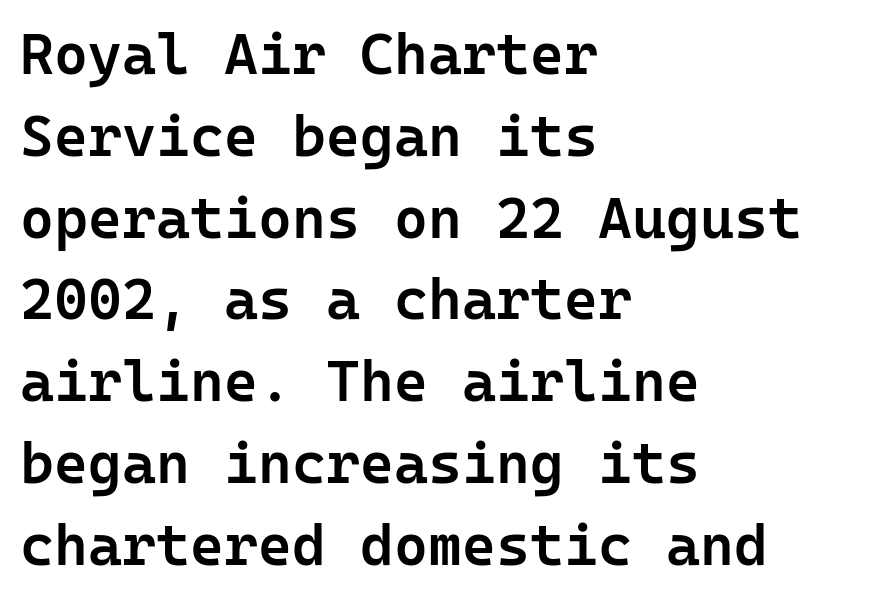
The image shows 58 px semibold sans-serif type, upright; set left-aligned, normal line spacing (1.41x), normal letter spacing, not underlined; low stroke contrast and a medium x-height.
